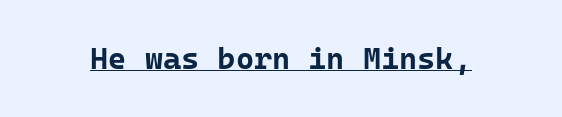
Q: Is the text bold? A: Yes.
Q: Is the text italic (slanted)? A: No, it is upright.
Q: Is the typeface a serif or a sans-serif typeface? A: Sans-serif.
Q: Is the text underlined? A: Yes.
Q: Is the spacing between letters normal or unusually wide? A: Normal.
Q: Width (condensed, normal, or wide)? A: Normal.
Q: Stroke contrast? A: Low.
Q: x-height? A: Medium.
Q: Monospaced? A: Yes.
